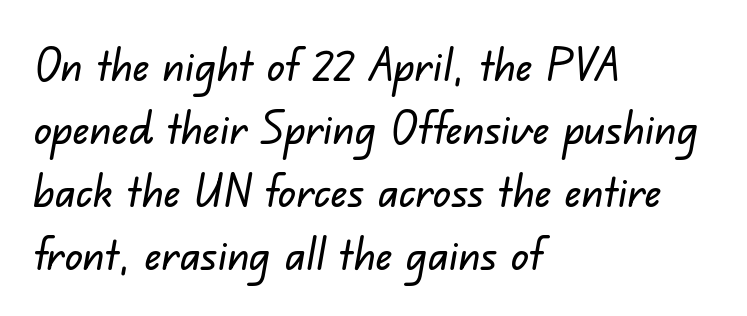
The image shows 45 px sans-serif type; set left-aligned, normal line spacing (1.4x), normal letter spacing, not underlined; low stroke contrast and a small x-height.
